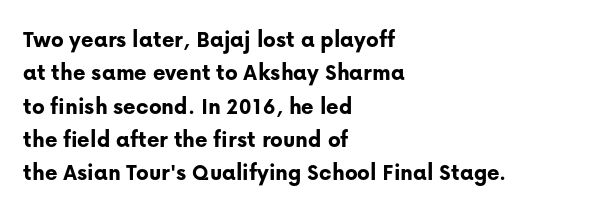
You can tell it's not italic because the verticals are truly vertical. Descender tails drop into unmarked territory. Baseline-to-baseline distance is the conventional proportion of letter height. Nobody touched the tracking dial on this one. Thick stems and heavy bowls — unmistakably bold. One-word summary of the alignment: left.
